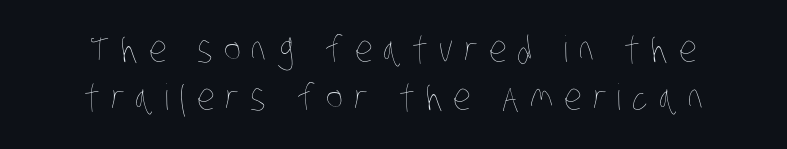
The image shows 36 px thin, condensed type; set normal line spacing (1.33x), unusually wide letter spacing (+0.3 em), not underlined; low stroke contrast and a large x-height.
